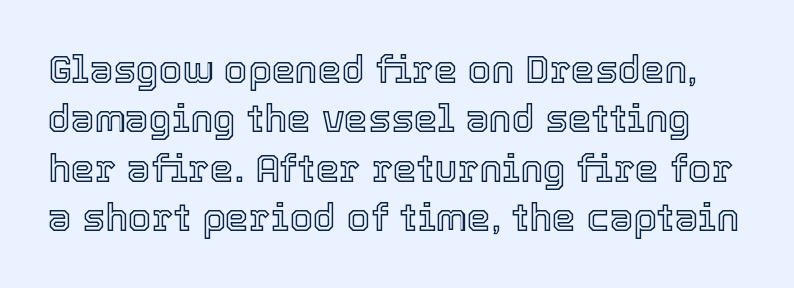
{"italic": "no", "width": "normal", "x_height": "medium", "monospaced": "no", "underline": "no", "line_spacing": "normal", "line_spacing_ratio": 1.3, "letter_spacing": "normal", "letter_spacing_em": 0.0, "glyph_px": 38}
